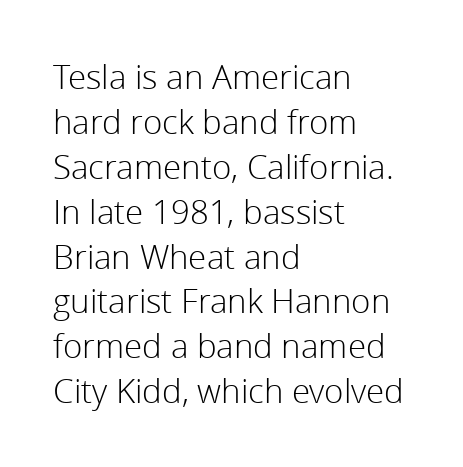
The image shows 33 px light sans-serif type, upright; set left-aligned, normal line spacing (1.36x), normal letter spacing, not underlined; a medium x-height.
